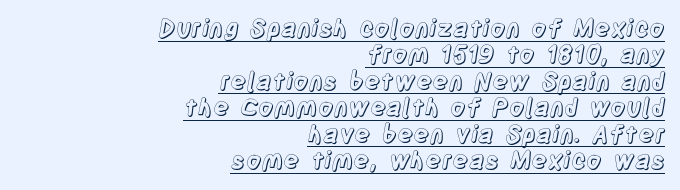
The image shows 24 px text type; set right-aligned, tight line spacing (1.1x), normal letter spacing, underlined.
